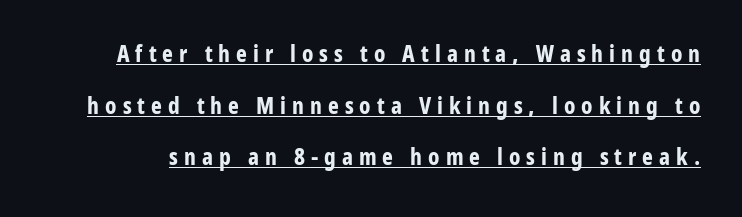
{"italic": "no", "bold": "yes", "underline": "yes", "line_spacing": "loose", "line_spacing_ratio": 2.25, "letter_spacing": "wide", "letter_spacing_em": 0.26, "glyph_px": 23}
